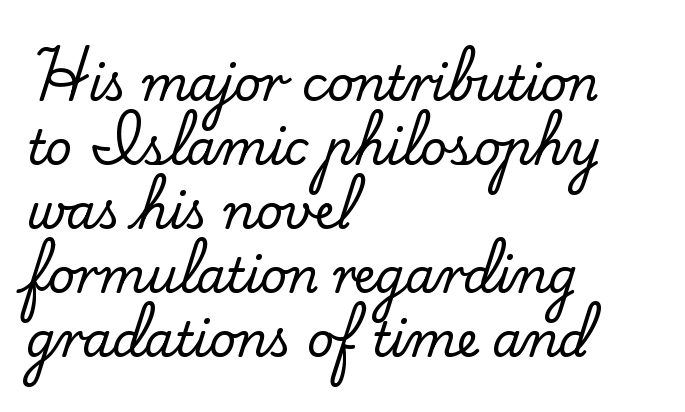
The image shows 47 px serif type; set left-aligned, normal line spacing (1.36x), normal letter spacing, not underlined; low stroke contrast and a small x-height.
